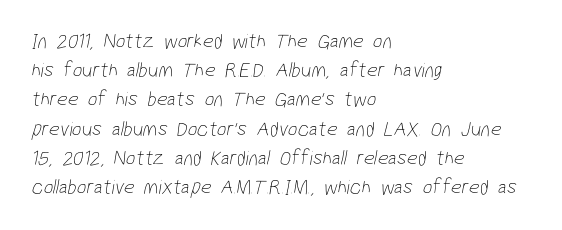
The image shows 21 px text type; set left-aligned, normal line spacing (1.39x), normal letter spacing, not underlined.
